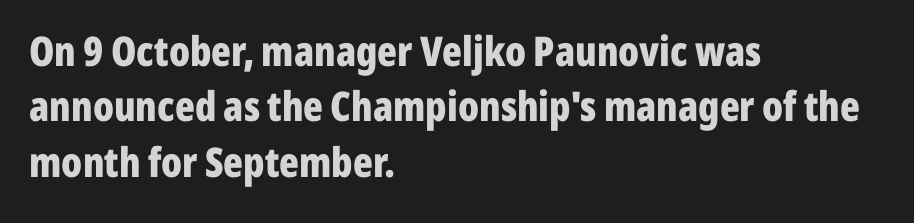
Q: Is the text bold? A: Yes.
Q: Is the text italic (slanted)? A: No, it is upright.
Q: Is the typeface a serif or a sans-serif typeface? A: Sans-serif.
Q: Is the text underlined? A: No.
Q: How is the paragraph aligned? A: Left-aligned.
Q: Is the spacing between letters normal or unusually wide? A: Normal.
Q: Is the spacing between lines tight, normal or loose? A: Normal.
Q: Width (condensed, normal, or wide)? A: Condensed.
Q: Stroke contrast? A: Low.
Q: x-height? A: Medium.
Q: Monospaced? A: No.
